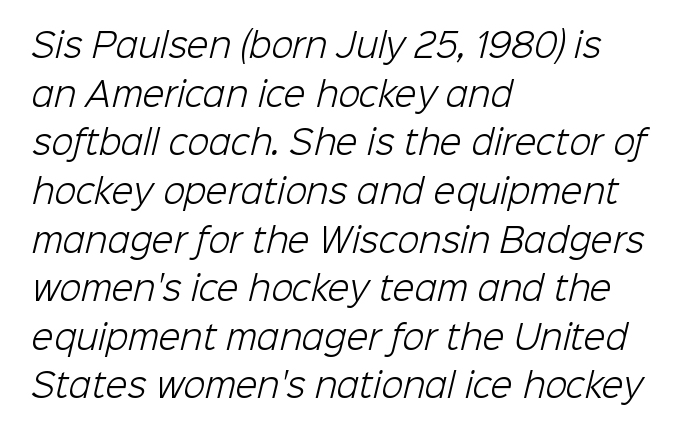
{"serif": "no", "bold": "no", "weight": "light", "width": "normal", "stroke_contrast": "low", "x_height": "medium", "monospaced": "no", "underline": "no", "align": "left", "line_spacing": "normal", "line_spacing_ratio": 1.52, "letter_spacing": "normal", "letter_spacing_em": 0.0, "glyph_px": 32}
